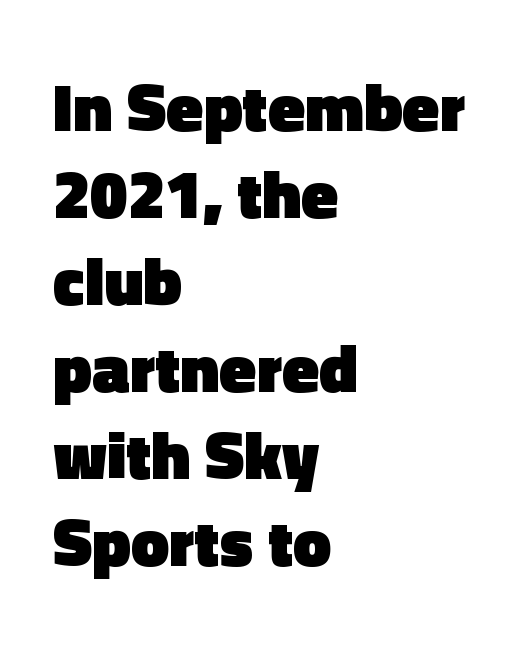
Q: Is the text bold? A: Yes.
Q: Is the text italic (slanted)? A: No, it is upright.
Q: Is the typeface a serif or a sans-serif typeface? A: Sans-serif.
Q: Is the text underlined? A: No.
Q: How is the paragraph aligned? A: Left-aligned.
Q: Is the spacing between letters normal or unusually wide? A: Normal.
Q: Is the spacing between lines tight, normal or loose? A: Normal.
Q: Width (condensed, normal, or wide)? A: Normal.
Q: x-height? A: Medium.
Q: Monospaced? A: No.
